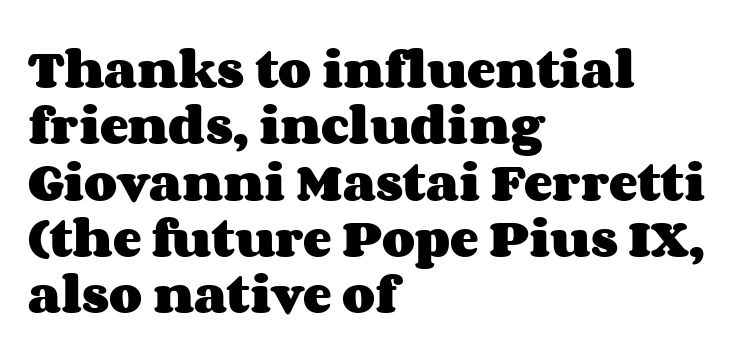
The image shows 43 px heavy, wide type, upright; set left-aligned, normal line spacing (1.31x), normal letter spacing, not underlined; medium stroke contrast and a large x-height.
